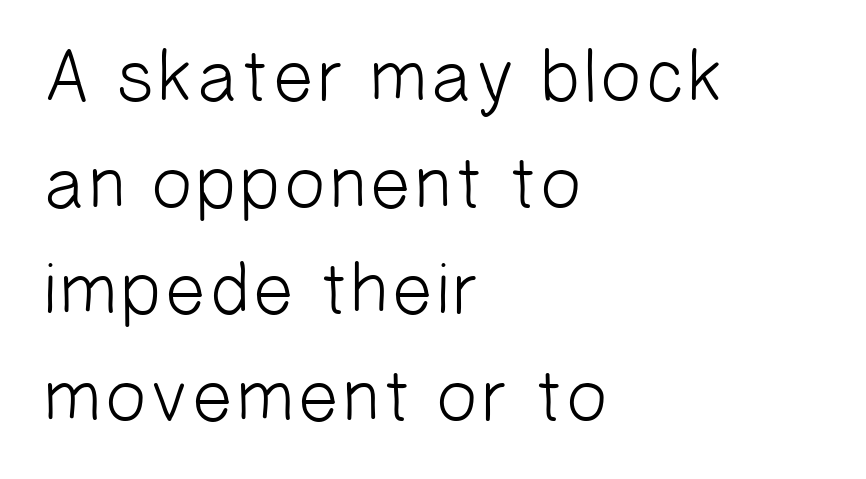
Q: Is the text bold? A: No.
Q: Is the typeface a serif or a sans-serif typeface? A: Sans-serif.
Q: Is the text underlined? A: No.
Q: How is the paragraph aligned? A: Left-aligned.
Q: Is the spacing between letters normal or unusually wide? A: Normal.
Q: Is the spacing between lines tight, normal or loose? A: Normal.
Q: Width (condensed, normal, or wide)? A: Normal.
Q: Stroke contrast? A: Low.
Q: x-height? A: Medium.
Q: Monospaced? A: No.
